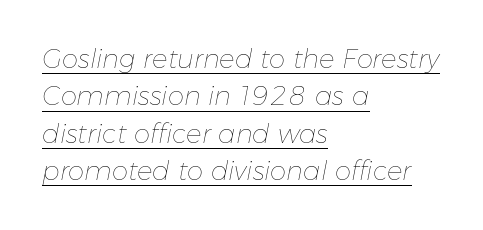
The image shows 26 px text type, italic (leaning right); set left-aligned, normal line spacing (1.44x), normal letter spacing, underlined.
